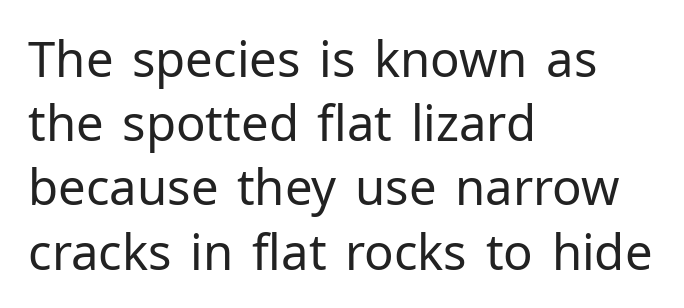
The image shows 49 px regular-weight sans-serif type, upright; set left-aligned, normal line spacing (1.31x), normal letter spacing, not underlined; low stroke contrast and a medium x-height.
